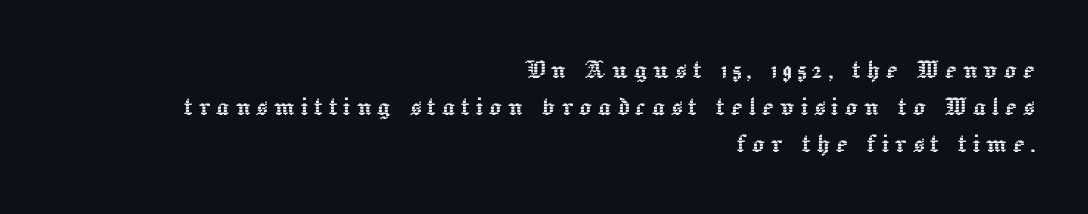
A flush-right, rag-left setting is used for this passage. The passage shown is typed in a proportional face where columns would drift. These lines were composed using upright roman letters. Descenders are the only things crossing below the line.
